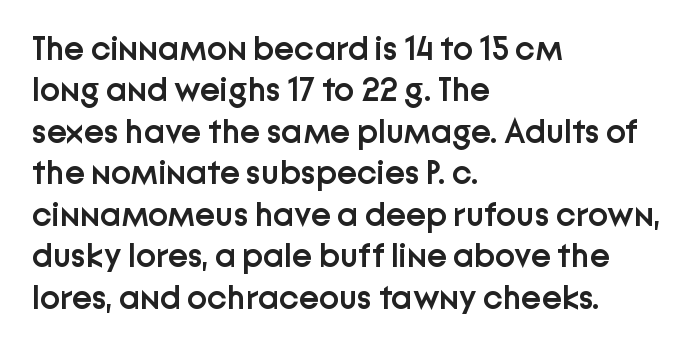
Q: Is the text bold? A: Semi-bold.
Q: Is the text italic (slanted)? A: No, it is upright.
Q: Is the typeface a serif or a sans-serif typeface? A: Sans-serif.
Q: Is the text underlined? A: No.
Q: How is the paragraph aligned? A: Left-aligned.
Q: Is the spacing between letters normal or unusually wide? A: Normal.
Q: Width (condensed, normal, or wide)? A: Normal.
Q: Stroke contrast? A: Low.
Q: x-height? A: Medium.
Q: Monospaced? A: No.
